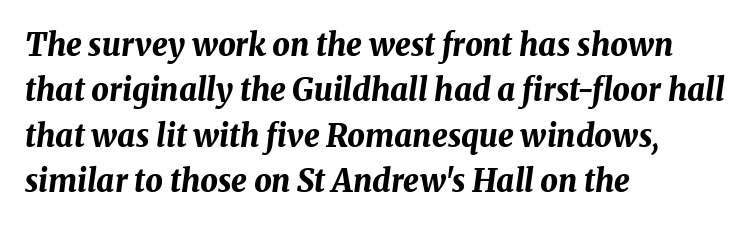
The image shows 31 px bold type, italic (leaning right); set left-aligned, normal line spacing (1.46x), normal letter spacing, not underlined; medium stroke contrast and a medium x-height.
